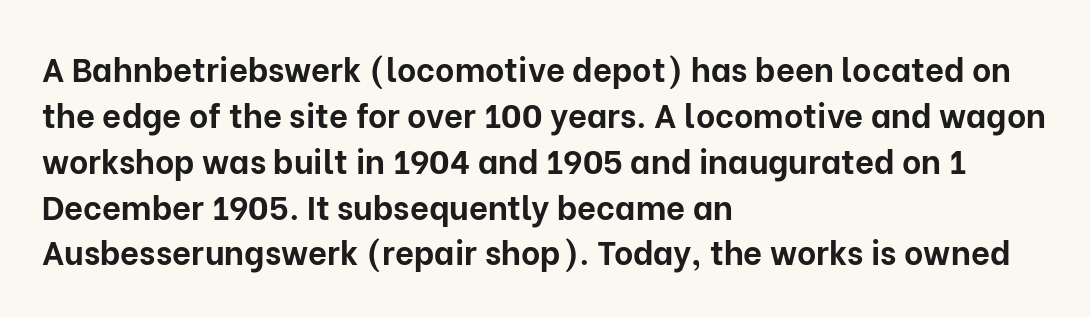
{"serif": "no", "italic": "no", "bold": "yes", "weight": "bold", "width": "normal", "stroke_contrast": "low", "x_height": "medium", "monospaced": "no", "underline": "no", "align": "left", "line_spacing": "normal", "line_spacing_ratio": 1.39, "letter_spacing": "normal", "letter_spacing_em": 0.0, "glyph_px": 33}
